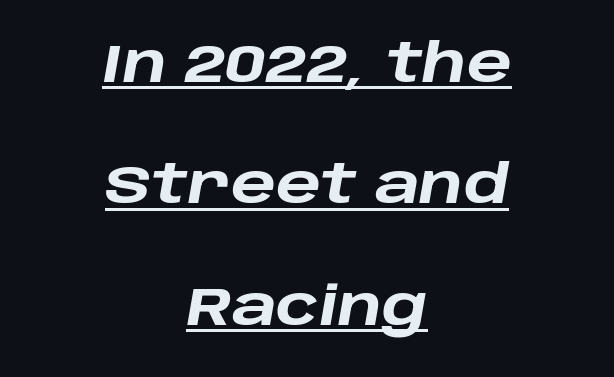
This rendering uses center alignment, leaving both contours irregular but symmetric. This is underlined copy, the kind a proofreader might mark for attention. Think of a printed novel: that variable character pitch is what you see here. Slanted lettering throughout.
